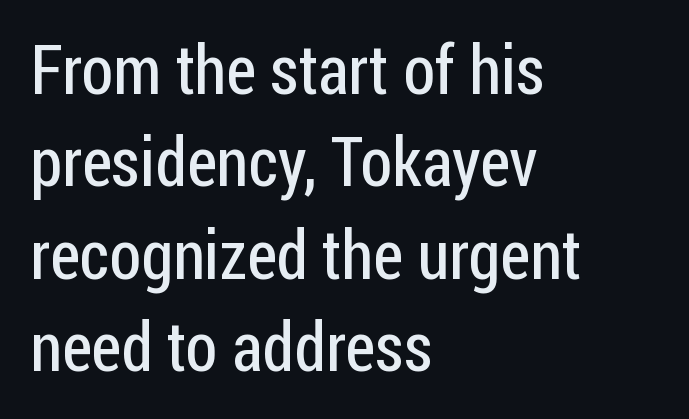
Summary of vertical rhythm: regular, with standard interline spacing. This sample is left-justified, so line endings fall wherever the words run out. Is this a heavy cut? Hardly; it is regular or lighter. The letters advance in unequal steps, a hallmark of proportional type. Tracking here is standard; glyphs follow each other at the usual distance. No italicization has been applied; the sample stays upright.
